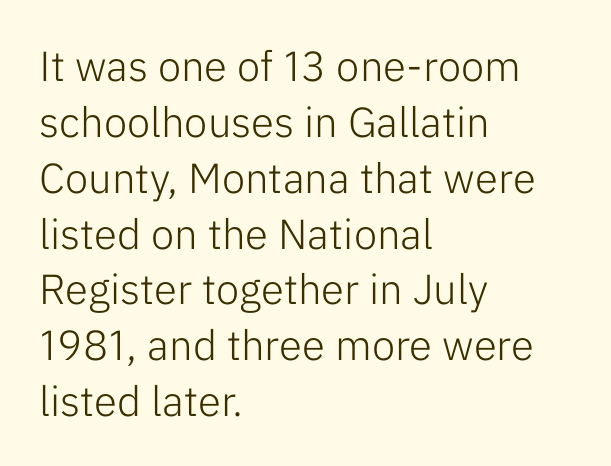
The image shows 42 px light sans-serif type, upright; set left-aligned, normal line spacing (1.33x), normal letter spacing, not underlined; low stroke contrast and a medium x-height.
